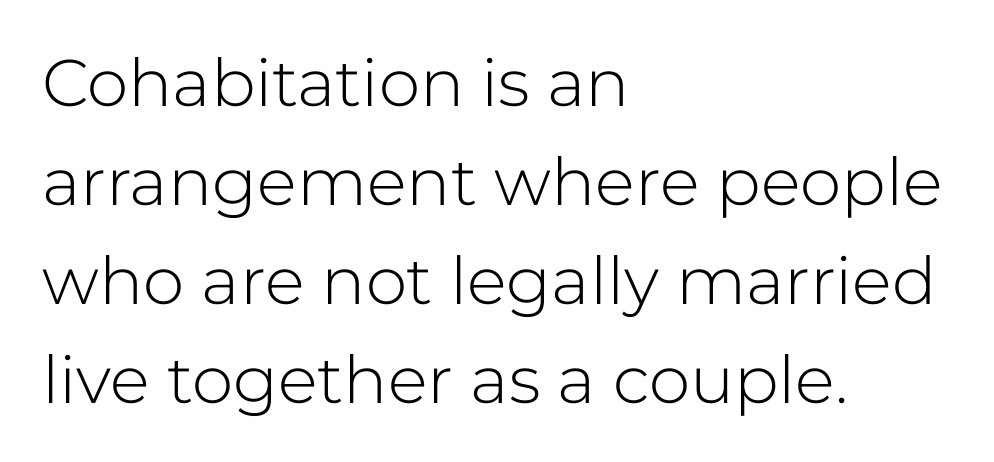
The image shows 66 px light sans-serif type, upright; set left-aligned, normal line spacing (1.5x), normal letter spacing, not underlined; low stroke contrast and a medium x-height.
